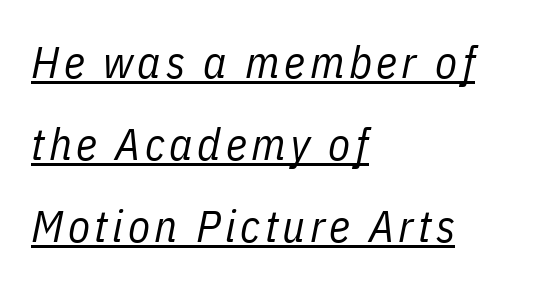
Every row of glyphs begins at an identical x-position on the left. Italic: yes, the glyphs are oblique. You can see a thin bar hugging the bottom of the glyphs. Heaviness? Minimal to ordinary, like unemphasized prose. You could not count columns in this text — the font is proportionally spaced.
